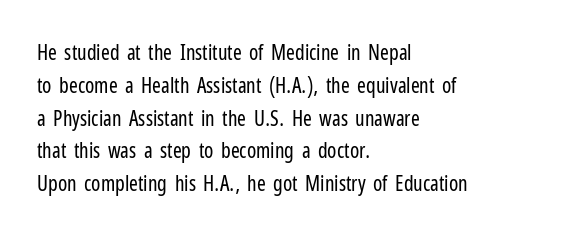
Upright lettering throughout. The rows are spaced the way most documents space them. These lines stack with their left ends in a neat column. The space beneath each line is pristine and unruled. This sample uses plain, unmodified letter spacing. Stem width sits at or under what a default text font uses.
